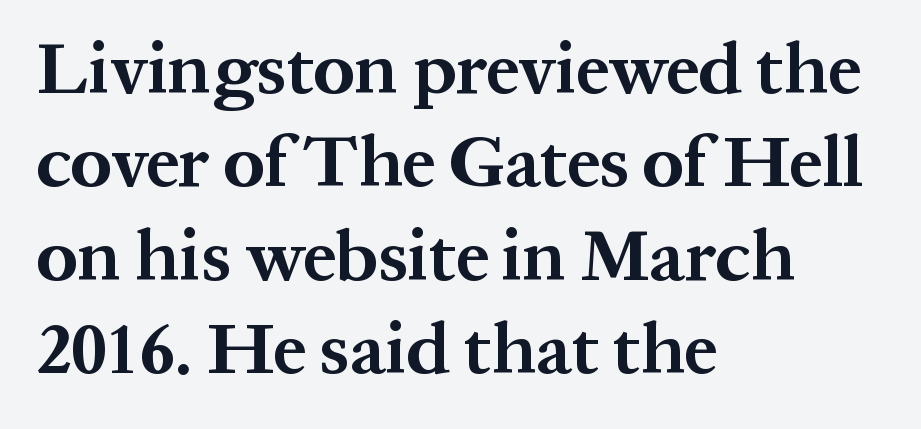
Emphasis by weight is at full strength: bold. Does extra space separate the letters? No, they use regular spacing. I'd call this a serif setting — the letters wear small feet. The space between consecutive lines is moderate. Designer's note — italics off, roman on. Varying glyph widths throughout — classic text-font behaviour.
